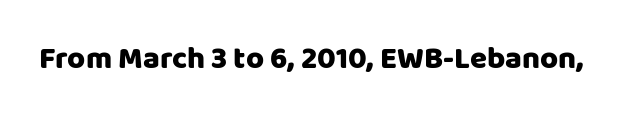
{"serif": "no", "italic": "no", "width": "normal", "stroke_contrast": "low", "x_height": "large", "monospaced": "no", "underline": "no", "letter_spacing": "normal", "letter_spacing_em": 0.0, "glyph_px": 31}
